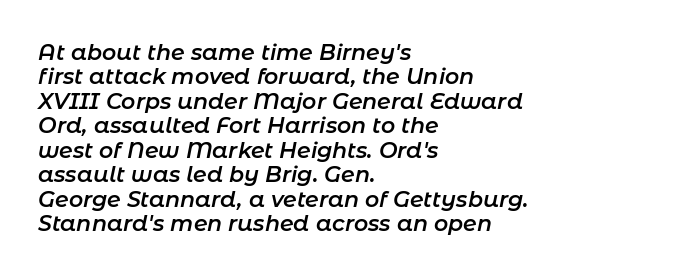
Observe the lean: these are italic letterforms. Letters rest on an invisible, unmarked baseline. Weight check: semibold — heavier than regular, not quite bold. Line starts are locked; line ends wander. Between one letter and the next there's only the usual sliver of space. Vertical spacing — tight.
